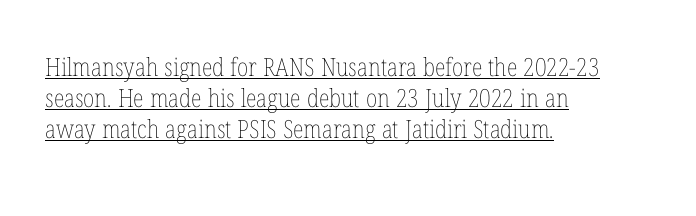
{"italic": "no", "bold": "no", "underline": "yes", "align": "left", "line_spacing": "normal", "line_spacing_ratio": 1.25, "letter_spacing": "normal", "letter_spacing_em": 0.0, "glyph_px": 25}
